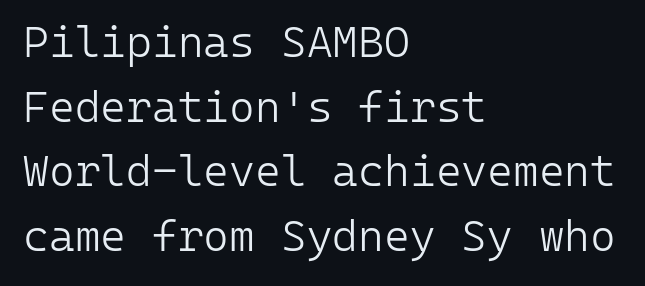
The gaps between neighbouring characters are ordinary and unremarkable. It's the straight-up-and-down kind of type. The space beneath each line is pristine and unruled. The text block is weighted toward the left margin, trailing off unevenly rightward. The type family on display is of the sans-serif kind. This sample has the even, mechanical cadence of fixed-width lettering.
